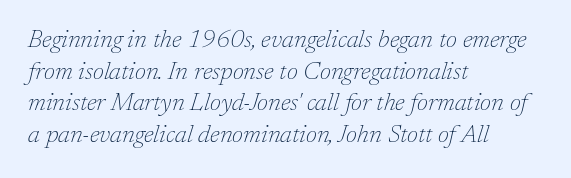
Nothing heavy about these letters — not bold at all. Students, observe: this is what conventionally led text looks like. Line starts are locked; line ends wander. What stands out about the letter spacing? Nothing — it is the standard amount.
